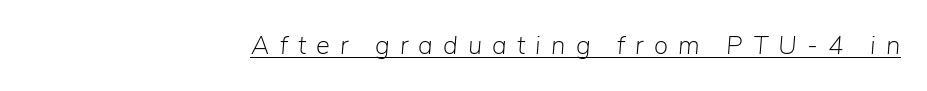
The face looks like a standard text weight, possibly lighter. Substantial extra tracking has been applied to these lines. An italicized treatment has been applied to the whole sample. These characters rest on top of a visible drawn line. A flush-right, rag-left setting is used for this passage.
